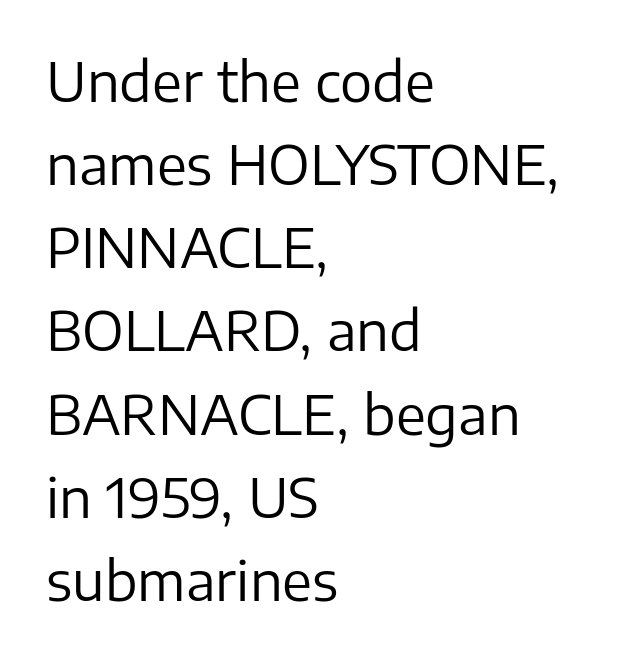
Left-aligned paragraph, ragged on the right. The line texture is even and compact thanks to regular tracking. Whoever set this chose a conventional vertical rhythm. Glance below the letters and you will spot only blank space. You could not count columns in this text — the font is proportionally spaced.
